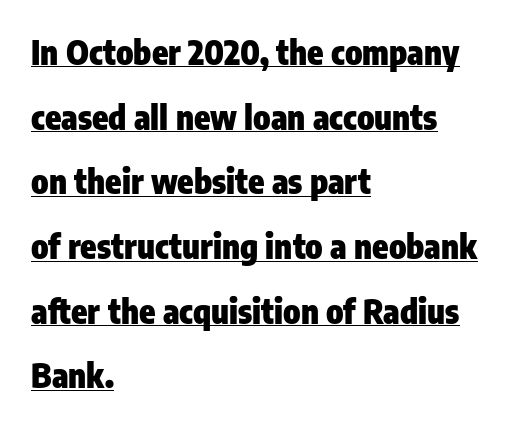
{"serif": "no", "italic": "no", "bold": "yes", "weight": "heavy", "width": "condensed", "stroke_contrast": "low", "x_height": "medium", "monospaced": "no", "underline": "yes", "align": "left", "line_spacing": "loose", "line_spacing_ratio": 1.96, "letter_spacing": "normal", "letter_spacing_em": 0.0, "glyph_px": 33}
